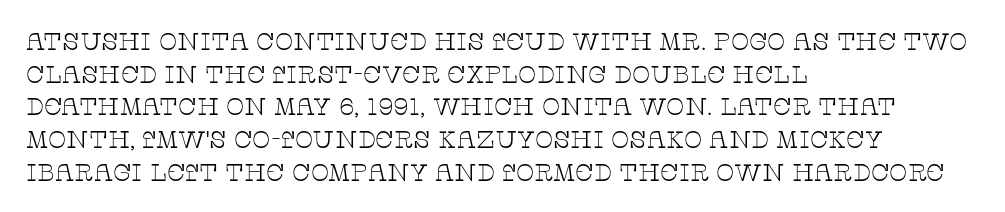
{"italic": "no", "bold": "no", "underline": "no", "align": "left", "line_spacing": "normal", "line_spacing_ratio": 1.36, "letter_spacing": "normal", "letter_spacing_em": 0.0, "glyph_px": 24}
